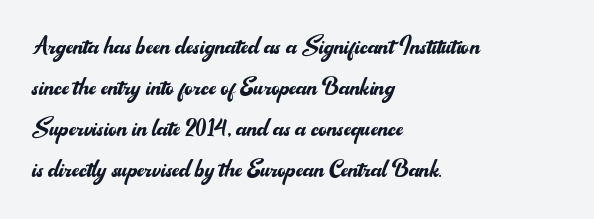
The image shows 31 px regular-weight sans-serif type; set left-aligned, normal line spacing (1.32x), normal letter spacing, not underlined; medium stroke contrast and a small x-height.
